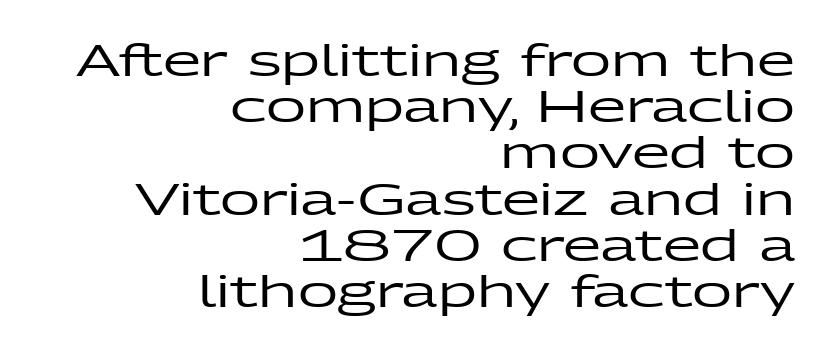
Between one letter and the next there's only the usual sliver of space. Observe the absence of serifs on each vertical stroke in this sample. This sample is right-justified, so line beginnings fall wherever the words allow. Nobody drew a line under any word here. Proportional: the letters do not fall into vertical columns. Italic? Not at all — the glyphs are vertical.
